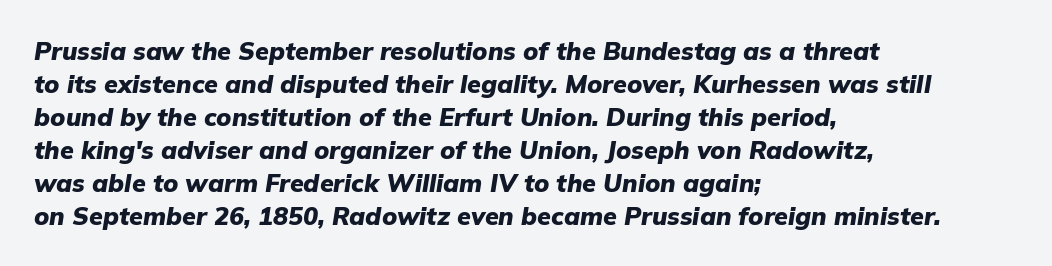
The image shows 25 px bold type, italic (leaning right); set left-aligned, normal line spacing (1.32x), normal letter spacing, not underlined.
